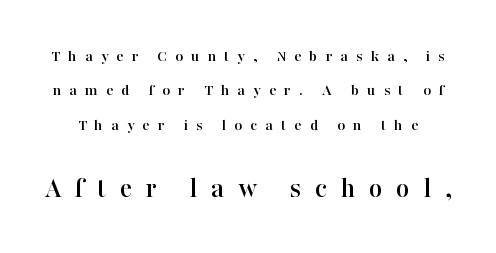
The image shows 29 px serif type, upright; set loose line spacing (2.02x), unusually wide letter spacing (+0.47 em), not underlined; the second (bottom) block is 1.71x larger; high stroke contrast and a medium x-height.
